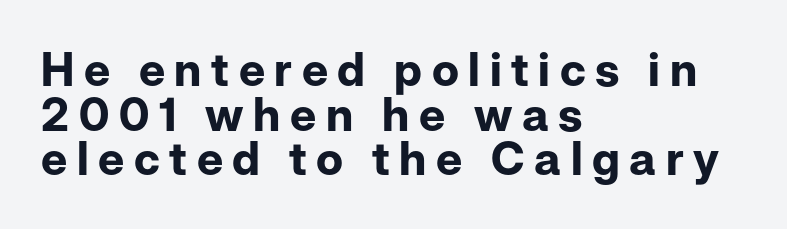
{"serif": "no", "italic": "no", "bold": "yes", "weight": "bold", "width": "normal", "stroke_contrast": "low", "x_height": "medium", "monospaced": "no", "underline": "no", "align": "left", "line_spacing": "tight", "line_spacing_ratio": 0.97, "letter_spacing": "wide", "letter_spacing_em": 0.21, "glyph_px": 46}
